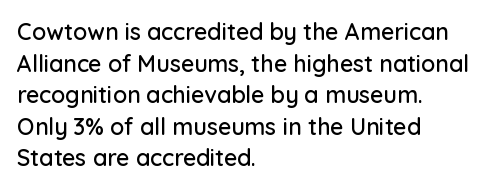
Q: Is the text italic (slanted)? A: No, it is upright.
Q: Is the text underlined? A: No.
Q: How is the paragraph aligned? A: Left-aligned.
Q: Is the spacing between letters normal or unusually wide? A: Normal.
Q: Is the spacing between lines tight, normal or loose? A: Normal.
